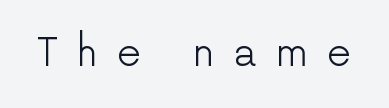
Examine the stroke ends and you'll find no serifs. Italic? Not at all — the glyphs are vertical. The face used here is proportionally spaced, like ordinary book or web type. No extra ink here — the face is not bold. Clear beneath every line of the passage.
